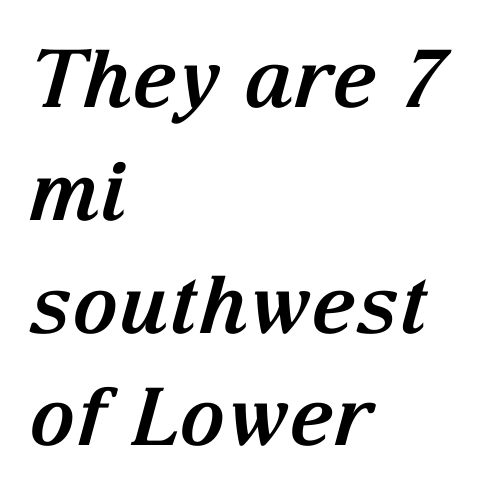
{"serif": "yes", "italic": "yes", "lean": "right", "slant_degrees": 15, "bold": "yes", "weight": "bold", "width": "normal", "stroke_contrast": "medium", "x_height": "medium", "monospaced": "no", "underline": "no", "align": "left", "line_spacing": "normal", "line_spacing_ratio": 1.41, "letter_spacing": "normal", "letter_spacing_em": 0.0, "glyph_px": 80}
